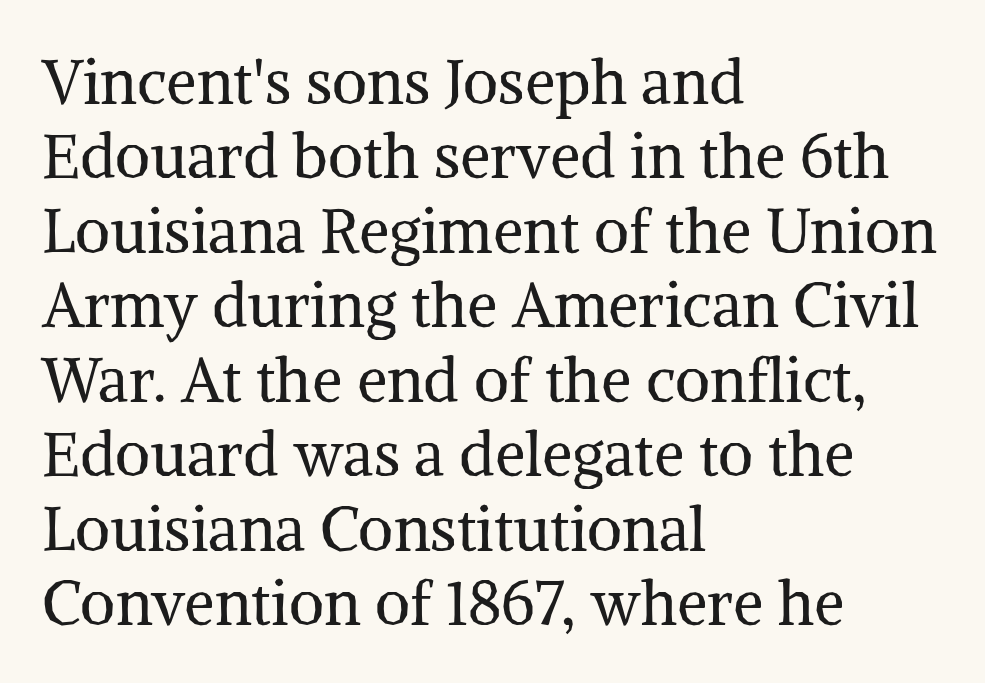
Q: Is the text bold? A: No.
Q: Is the text italic (slanted)? A: No, it is upright.
Q: Is the typeface a serif or a sans-serif typeface? A: Serif.
Q: Is the text underlined? A: No.
Q: How is the paragraph aligned? A: Left-aligned.
Q: Is the spacing between letters normal or unusually wide? A: Normal.
Q: Width (condensed, normal, or wide)? A: Normal.
Q: Stroke contrast? A: Medium.
Q: x-height? A: Medium.
Q: Monospaced? A: No.
